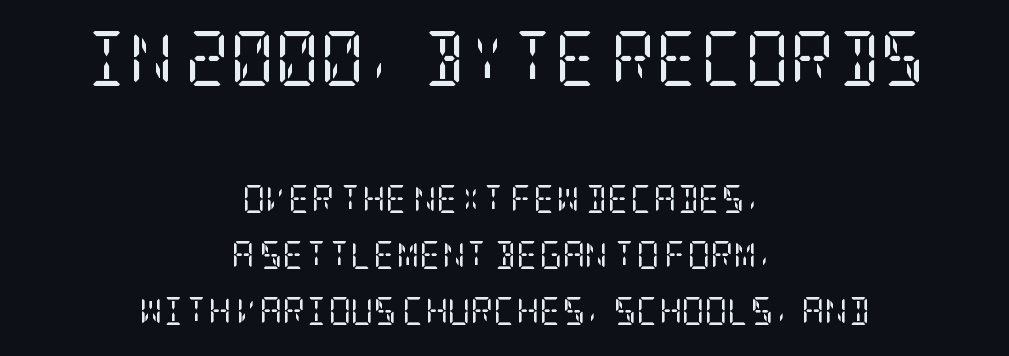
{"serif": "yes", "italic": "no", "bold": "no", "weight": "regular", "width": "condensed", "stroke_contrast": "low", "x_height": "large", "underline": "no", "align": "center", "line_spacing": "loose", "line_spacing_ratio": 2.0, "letter_spacing": "normal", "letter_spacing_em": 0.0, "larger_block": "first", "size_ratio": 1.96, "glyph_px": 55}
